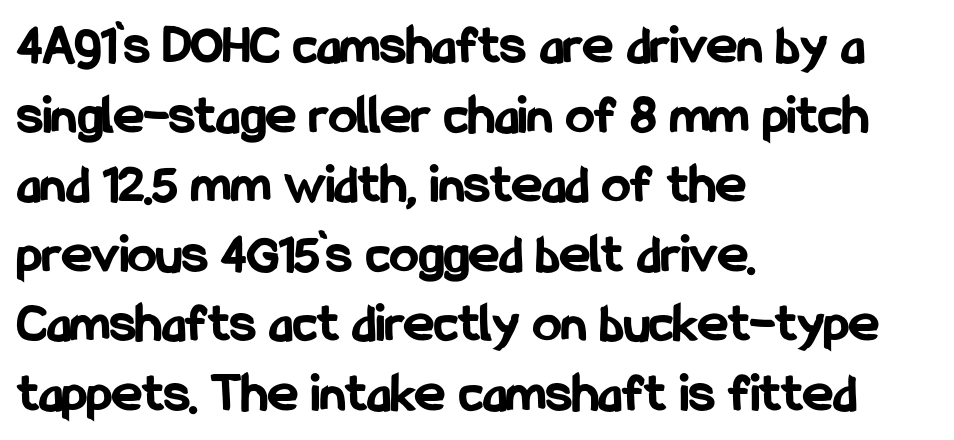
{"serif": "no", "italic": "no", "bold": "yes", "weight": "bold", "width": "condensed", "stroke_contrast": "low", "x_height": "medium", "monospaced": "no", "underline": "no", "align": "left", "line_spacing_ratio": 1.22, "letter_spacing": "normal", "letter_spacing_em": 0.0, "glyph_px": 57}
